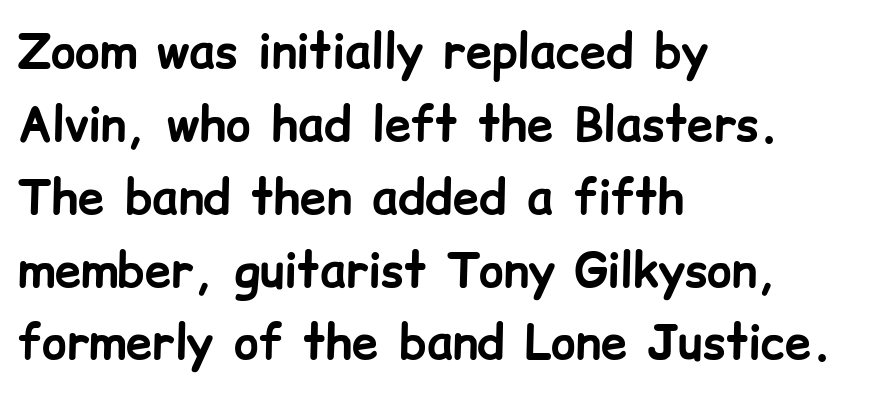
Q: Is the text bold? A: Yes.
Q: Is the text italic (slanted)? A: No, it is upright.
Q: Is the typeface a serif or a sans-serif typeface? A: Sans-serif.
Q: Is the text underlined? A: No.
Q: How is the paragraph aligned? A: Left-aligned.
Q: Is the spacing between letters normal or unusually wide? A: Normal.
Q: Is the spacing between lines tight, normal or loose? A: Normal.
Q: Width (condensed, normal, or wide)? A: Normal.
Q: Stroke contrast? A: Low.
Q: x-height? A: Medium.
Q: Monospaced? A: No.
